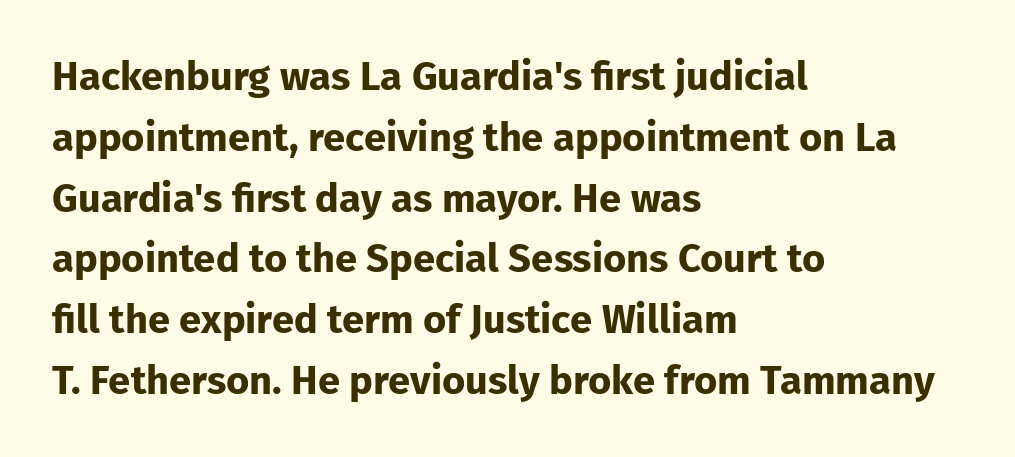
Q: Is the text bold? A: Yes.
Q: Is the text italic (slanted)? A: No, it is upright.
Q: Is the typeface a serif or a sans-serif typeface? A: Sans-serif.
Q: Is the text underlined? A: No.
Q: How is the paragraph aligned? A: Left-aligned.
Q: Is the spacing between letters normal or unusually wide? A: Normal.
Q: Is the spacing between lines tight, normal or loose? A: Normal.
Q: Width (condensed, normal, or wide)? A: Normal.
Q: Stroke contrast? A: Low.
Q: x-height? A: Medium.
Q: Monospaced? A: No.
